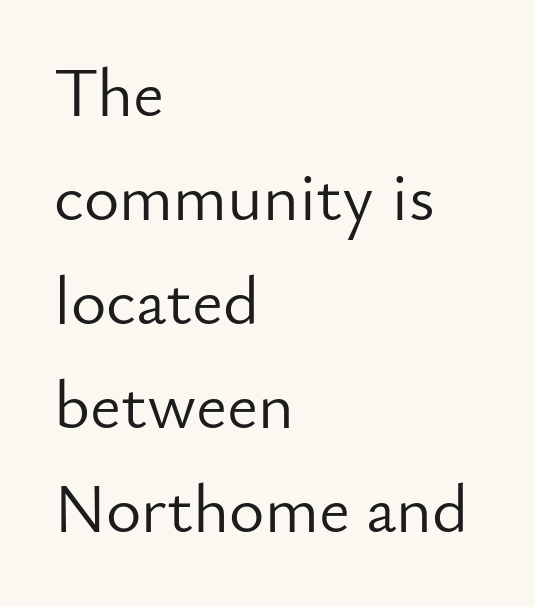
{"serif": "no", "italic": "no", "bold": "no", "weight": "light", "width": "normal", "stroke_contrast": "low", "x_height": "small", "monospaced": "no", "underline": "no", "align": "left", "line_spacing": "normal", "line_spacing_ratio": 1.53, "letter_spacing": "normal", "letter_spacing_em": 0.0, "glyph_px": 68}
